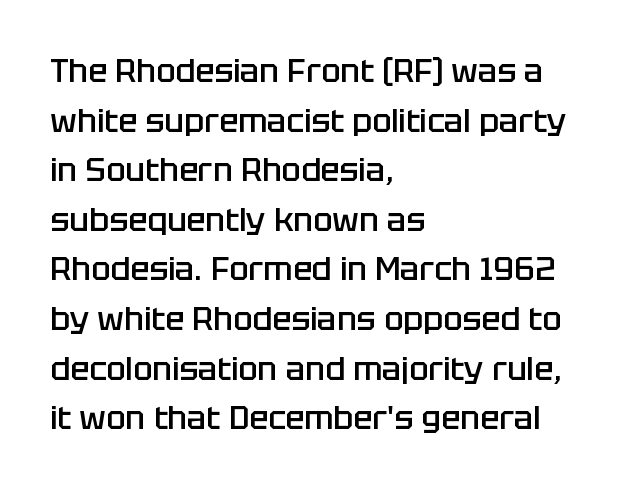
{"serif": "no", "italic": "no", "bold": "semi", "weight": "semibold", "width": "normal", "stroke_contrast": "low", "x_height": "large", "monospaced": "no", "underline": "no", "align": "left", "line_spacing": "normal", "line_spacing_ratio": 1.55, "letter_spacing": "normal", "letter_spacing_em": 0.0, "glyph_px": 32}
